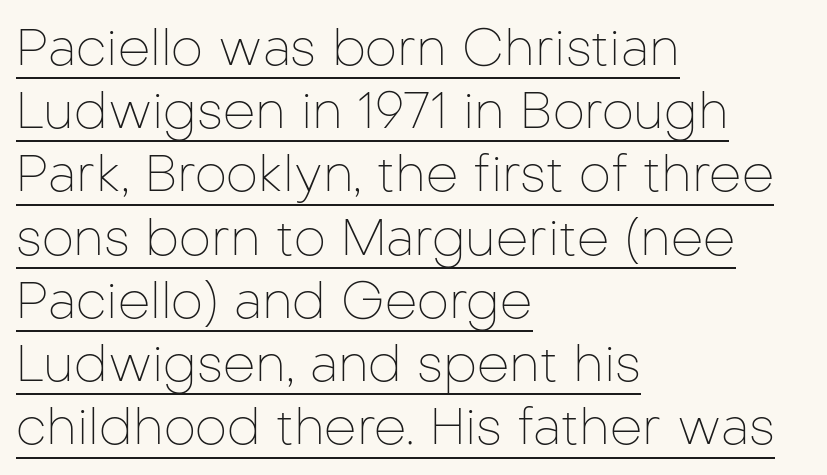
{"serif": "no", "italic": "no", "bold": "no", "weight": "thin", "width": "normal", "stroke_contrast": "low", "x_height": "medium", "monospaced": "no", "underline": "yes", "align": "left", "line_spacing_ratio": 1.24, "letter_spacing": "normal", "letter_spacing_em": 0.0, "glyph_px": 51}
